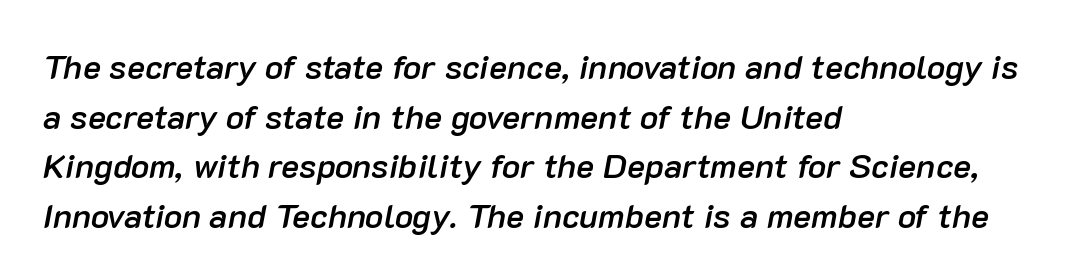
{"italic": "yes", "lean": "right", "slant_degrees": 10, "bold": "semi", "weight": "semibold", "width": "normal", "stroke_contrast": "low", "x_height": "medium", "monospaced": "no", "underline": "no", "align": "left", "line_spacing": "normal", "line_spacing_ratio": 1.46, "letter_spacing": "normal", "letter_spacing_em": 0.0, "glyph_px": 34}
